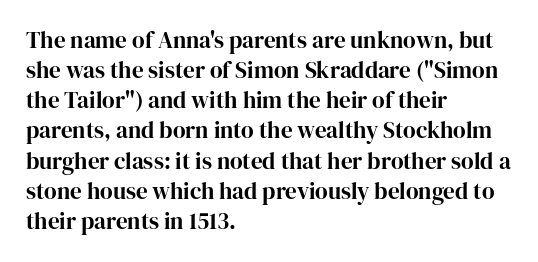
The image shows 23 px text type, upright; set left-aligned, normal line spacing (1.31x), normal letter spacing, not underlined.
